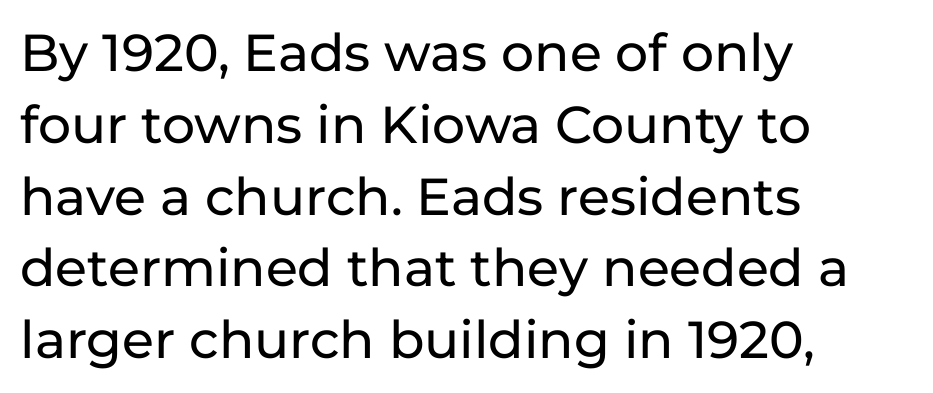
The image shows 52 px sans-serif type, upright; set left-aligned, normal line spacing (1.38x), normal letter spacing, not underlined; low stroke contrast and a medium x-height.
